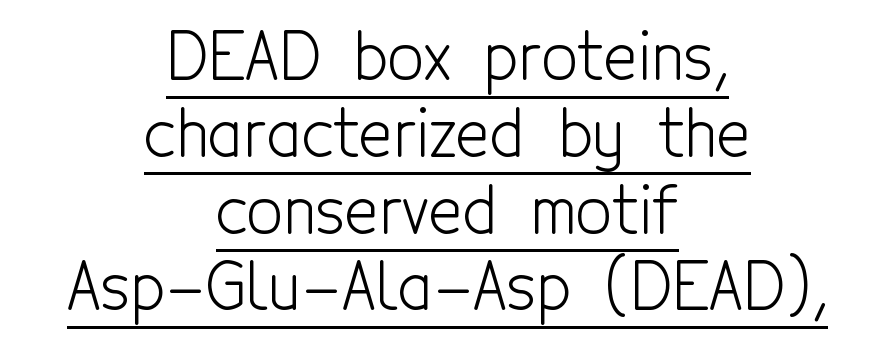
{"serif": "no", "italic": "no", "bold": "no", "weight": "light", "width": "condensed", "x_height": "medium", "monospaced": "no", "underline": "yes", "align": "center", "line_spacing_ratio": 1.2, "letter_spacing": "normal", "letter_spacing_em": 0.0, "glyph_px": 64}
